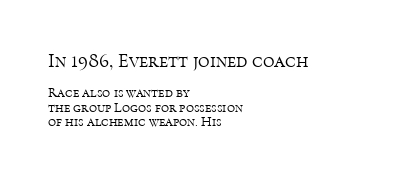
{"italic": "no", "bold": "no", "underline": "no", "align": "left", "line_spacing": "tight", "line_spacing_ratio": 1.02, "letter_spacing": "normal", "letter_spacing_em": 0.0, "larger_block": "first", "size_ratio": 1.43, "glyph_px": 20}
